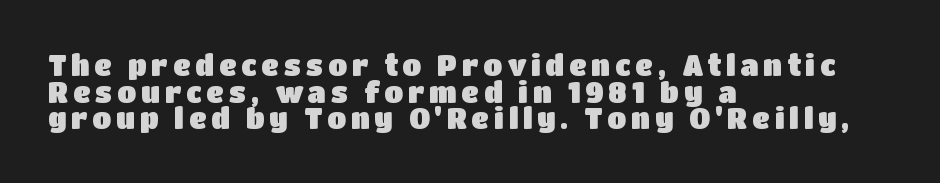
Note the varied advance widths — an 'i' is clearly narrower than an 'm'. This is roman type, the default non-slanted kind. Descenders are the only things crossing below the line. Observe the absence of serifs on each vertical stroke in this sample. Quick note: interline space is minimal. Leftover space on each line is placed entirely after the last word.
